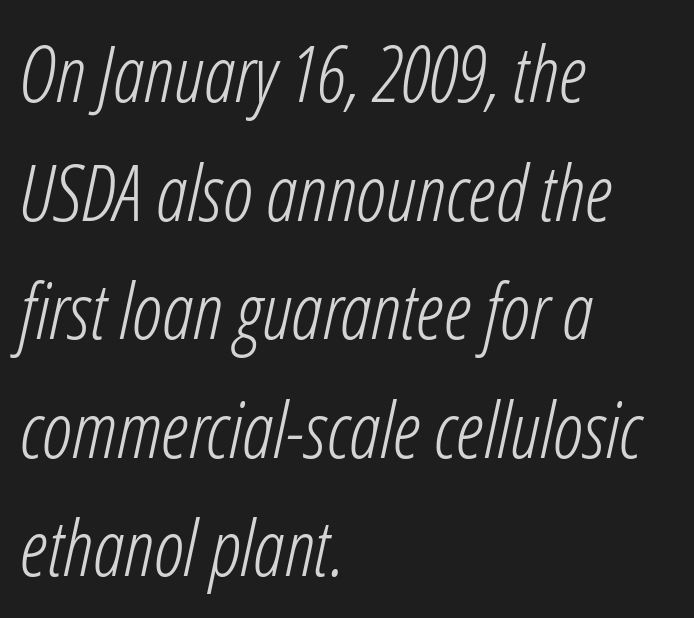
The image shows 78 px light, condensed type, italic (leaning right); set left-aligned, normal line spacing (1.52x), normal letter spacing, not underlined; low stroke contrast and a medium x-height.
